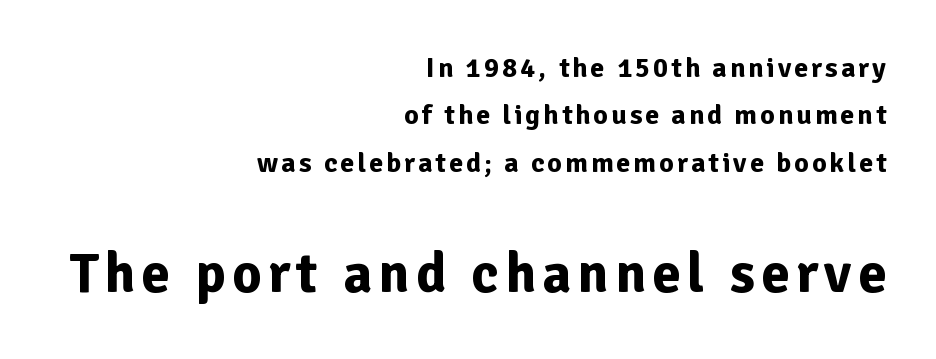
The image shows 57 px bold sans-serif type, upright; set right-aligned, normal line spacing (1.69x), not underlined; the second (bottom) block is 2.04x larger; low stroke contrast and a medium x-height.
